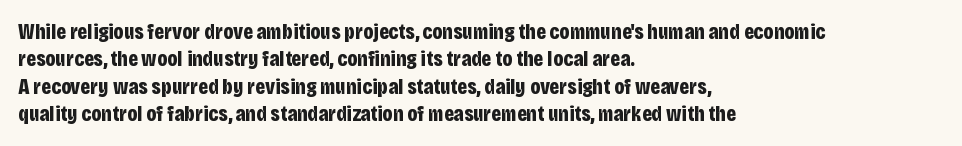
The image shows 22 px bold type, upright; set left-aligned, normal line spacing (1.25x), normal letter spacing, not underlined.
